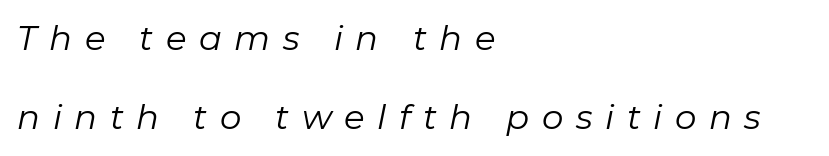
{"italic": "yes", "lean": "right", "slant_degrees": 11, "bold": "no", "weight": "regular", "width": "normal", "stroke_contrast": "low", "x_height": "medium", "monospaced": "no", "underline": "no", "align": "left", "line_spacing": "loose", "line_spacing_ratio": 2.33, "letter_spacing": "wide", "letter_spacing_em": 0.37, "glyph_px": 34}
